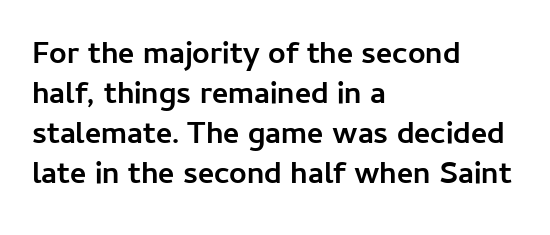
Q: Is the text bold? A: Yes.
Q: Is the text italic (slanted)? A: No, it is upright.
Q: Is the typeface a serif or a sans-serif typeface? A: Sans-serif.
Q: Is the text underlined? A: No.
Q: How is the paragraph aligned? A: Left-aligned.
Q: Is the spacing between letters normal or unusually wide? A: Normal.
Q: Is the spacing between lines tight, normal or loose? A: Normal.
Q: Width (condensed, normal, or wide)? A: Normal.
Q: Stroke contrast? A: Low.
Q: x-height? A: Medium.
Q: Monospaced? A: No.
